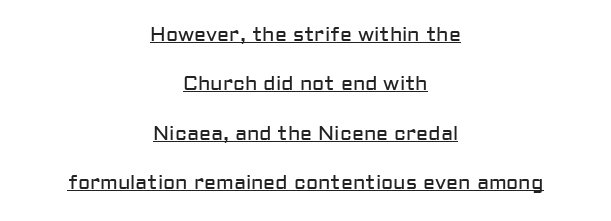
The image shows 20 px text type, upright; set centered, loose line spacing (2.47x), normal letter spacing, underlined.
